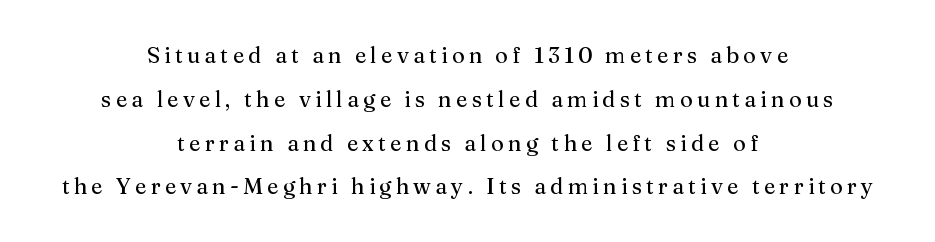
Compared with typical paragraphs, the rows here are farther apart. Ascenders rise straight up at ninety degrees. The space directly below the letters is spotless. This rendering uses center alignment, leaving both contours irregular but symmetric.
